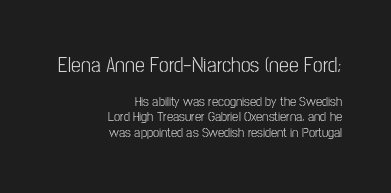
Q: Is the text bold? A: No.
Q: Is the text italic (slanted)? A: No, it is upright.
Q: Is the text underlined? A: No.
Q: How is the paragraph aligned? A: Right-aligned.
Q: Is the spacing between letters normal or unusually wide? A: Normal.
Q: Is the spacing between lines tight, normal or loose? A: Tight.
Q: Which block of text is set in a larger size, the first (top) or the second (bottom)? A: The first (top) one.
